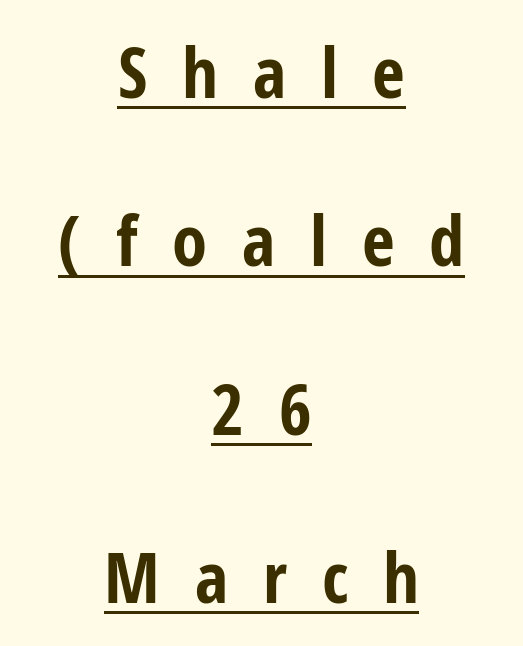
Q: Is the text bold? A: Yes.
Q: Is the text italic (slanted)? A: No, it is upright.
Q: Is the typeface a serif or a sans-serif typeface? A: Sans-serif.
Q: Is the text underlined? A: Yes.
Q: How is the paragraph aligned? A: Centered.
Q: Is the spacing between letters normal or unusually wide? A: Unusually wide.
Q: Is the spacing between lines tight, normal or loose? A: Loose.
Q: Width (condensed, normal, or wide)? A: Condensed.
Q: Stroke contrast? A: Low.
Q: x-height? A: Medium.
Q: Monospaced? A: No.
